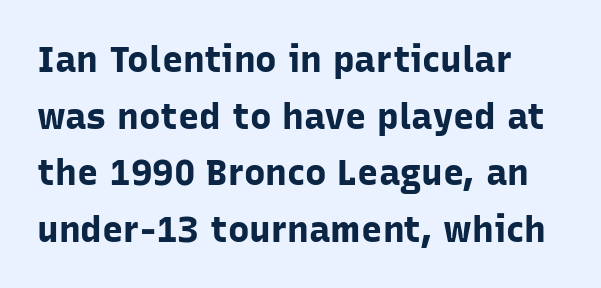
The image shows 36 px bold sans-serif type, upright; set normal line spacing (1.57x), normal letter spacing, not underlined; low stroke contrast and a medium x-height.
